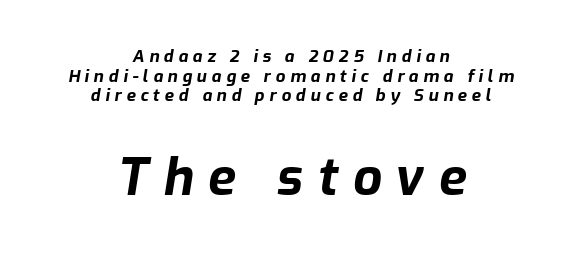
Is the letter spacing exaggerated? Yes — the characters are pushed far apart. Every letter is thick-stroked: bold, no question. A clean baseline with only descenders dipping below it. Think of a printed novel: that variable character pitch is what you see here.
